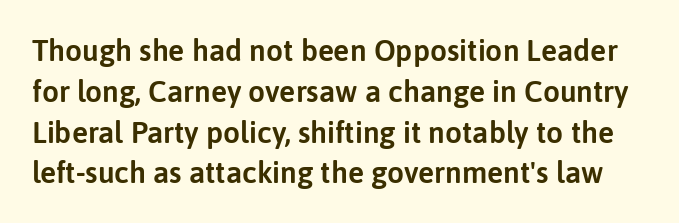
Q: Is the text italic (slanted)? A: No, it is upright.
Q: Is the typeface a serif or a sans-serif typeface? A: Sans-serif.
Q: Is the text underlined? A: No.
Q: Is the spacing between letters normal or unusually wide? A: Normal.
Q: Is the spacing between lines tight, normal or loose? A: Normal.
Q: Width (condensed, normal, or wide)? A: Normal.
Q: Stroke contrast? A: Low.
Q: x-height? A: Medium.
Q: Monospaced? A: No.
